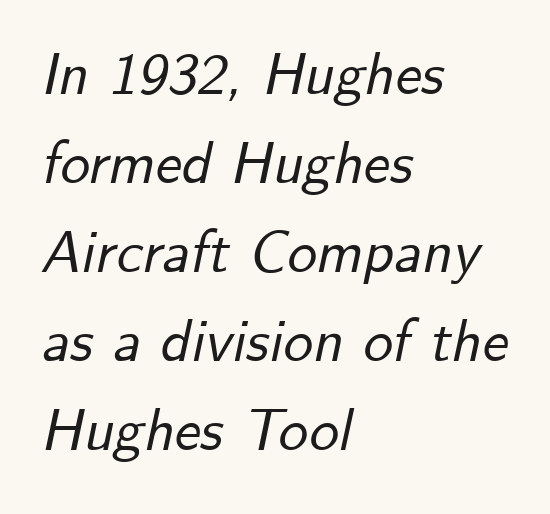
The image shows 59 px text type, italic (leaning right); set left-aligned, normal line spacing (1.51x), normal letter spacing, not underlined; low stroke contrast and a small x-height.
